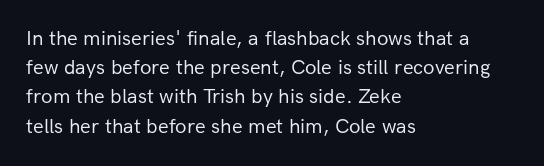
Q: Is the text bold? A: No.
Q: Is the text italic (slanted)? A: No, it is upright.
Q: Is the text underlined? A: No.
Q: How is the paragraph aligned? A: Left-aligned.
Q: Is the spacing between letters normal or unusually wide? A: Normal.
Q: Is the spacing between lines tight, normal or loose? A: Normal.
